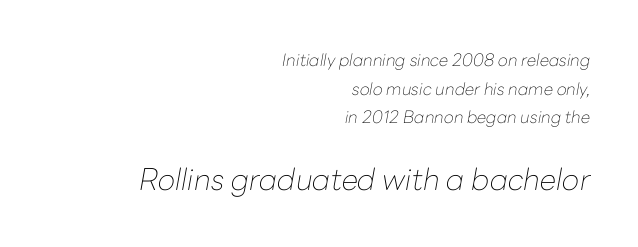
Q: Is the text bold? A: No.
Q: Is the text italic (slanted)? A: Yes, it leans right by about 10 degrees.
Q: Is the text underlined? A: No.
Q: How is the paragraph aligned? A: Right-aligned.
Q: Is the spacing between letters normal or unusually wide? A: Normal.
Q: Is the spacing between lines tight, normal or loose? A: Normal.
Q: Which block of text is set in a larger size, the first (top) or the second (bottom)? A: The second (bottom) one.
Q: Width (condensed, normal, or wide)? A: Normal.
Q: Stroke contrast? A: Low.
Q: x-height? A: Medium.
Q: Monospaced? A: No.
